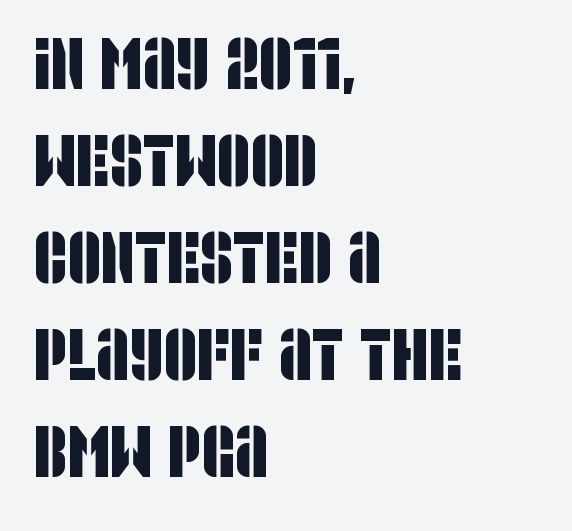
Q: Is the typeface a serif or a sans-serif typeface? A: Sans-serif.
Q: Is the text underlined? A: No.
Q: How is the paragraph aligned? A: Left-aligned.
Q: Is the spacing between letters normal or unusually wide? A: Normal.
Q: Is the spacing between lines tight, normal or loose? A: Normal.
Q: Width (condensed, normal, or wide)? A: Condensed.
Q: Stroke contrast? A: Low.
Q: x-height? A: Large.
Q: Monospaced? A: No.
